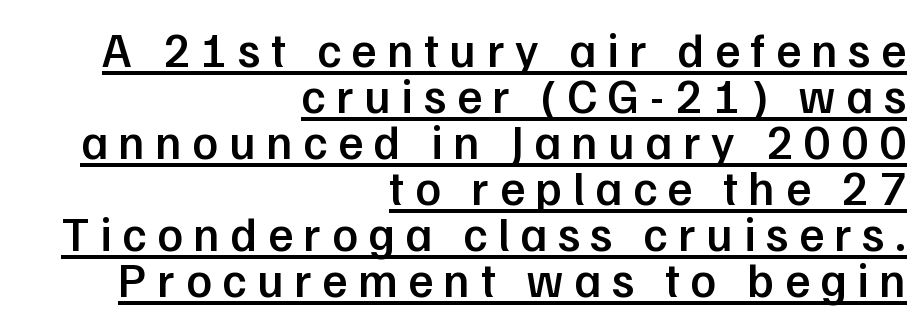
Q: Is the text bold? A: Semi-bold.
Q: Is the text italic (slanted)? A: No, it is upright.
Q: Is the typeface a serif or a sans-serif typeface? A: Sans-serif.
Q: Is the text underlined? A: Yes.
Q: How is the paragraph aligned? A: Right-aligned.
Q: Is the spacing between letters normal or unusually wide? A: Unusually wide.
Q: Is the spacing between lines tight, normal or loose? A: Tight.
Q: Width (condensed, normal, or wide)? A: Normal.
Q: Stroke contrast? A: Low.
Q: x-height? A: Medium.
Q: Monospaced? A: No.
